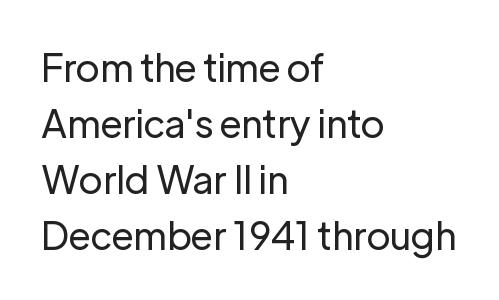
Do the characters align in a grid? No, the font is proportional. The string is rendered with underlining switched off. Serifs: no, the terminals of the letterforms are clean. Glyph-to-glyph distance matches everyday printed text. Interline gaps are of average width in this sample.
